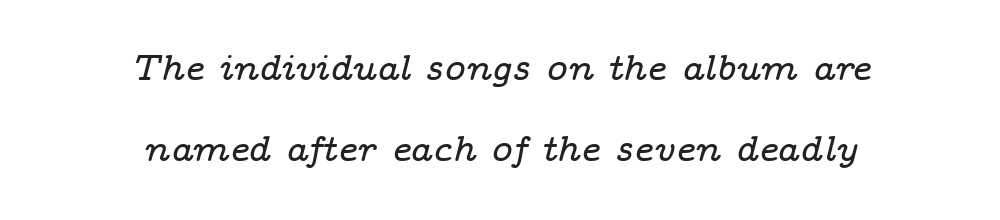
Yep, those are serifs on the letters. Each letter keeps its own natural width here, so spacing adapts to shape. There's an unmistakable incline to the writing here. Has an underline been added? It has not. Each line is balanced around a shared central axis.
